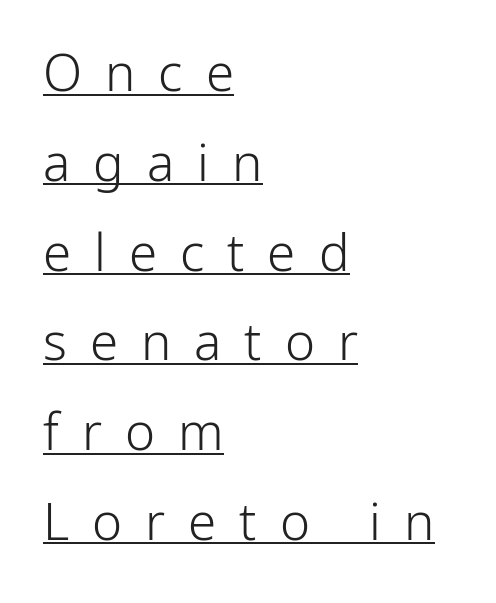
Q: Is the text bold? A: No.
Q: Is the text italic (slanted)? A: No, it is upright.
Q: Is the typeface a serif or a sans-serif typeface? A: Sans-serif.
Q: Is the text underlined? A: Yes.
Q: How is the paragraph aligned? A: Left-aligned.
Q: Is the spacing between letters normal or unusually wide? A: Unusually wide.
Q: Width (condensed, normal, or wide)? A: Normal.
Q: Stroke contrast? A: Low.
Q: x-height? A: Medium.
Q: Monospaced? A: No.
